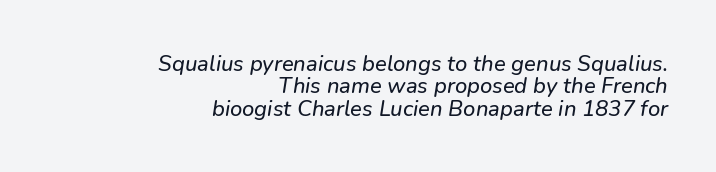
The image shows 22 px text type, italic (leaning right); set right-aligned, tight line spacing (1.02x), normal letter spacing, not underlined.
